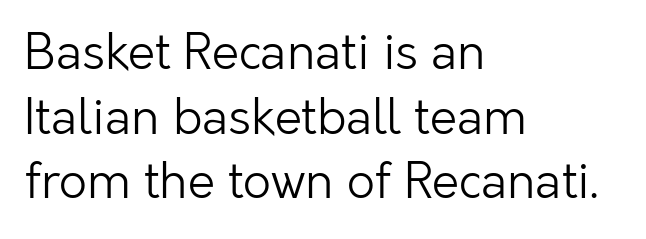
Alignment: flush left. Weight: in the light-to-regular range. Each letter's strokes conclude bluntly, with no projecting serifs. The baseline area is clear.
